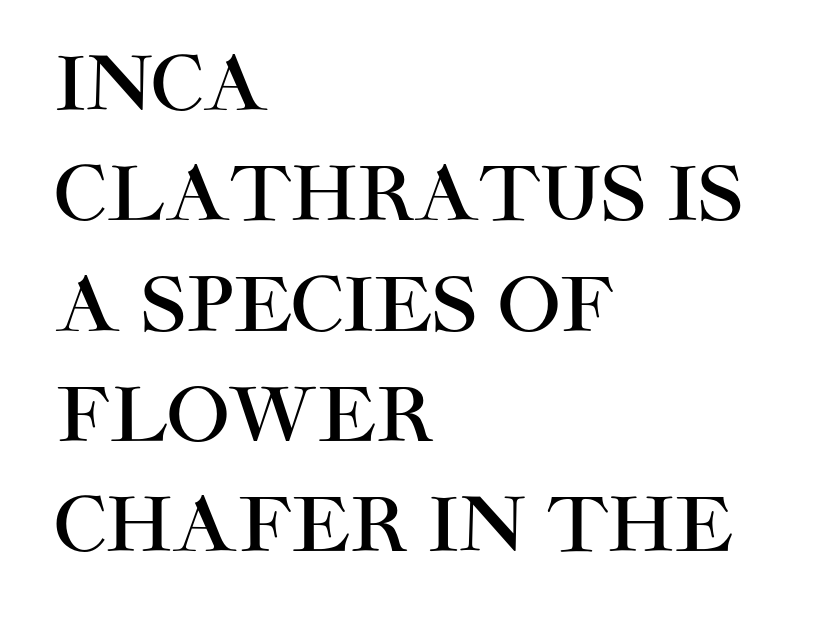
The image shows 74 px sans-serif type, upright; set left-aligned, normal line spacing (1.49x), normal letter spacing, not underlined; high stroke contrast and a large x-height.
